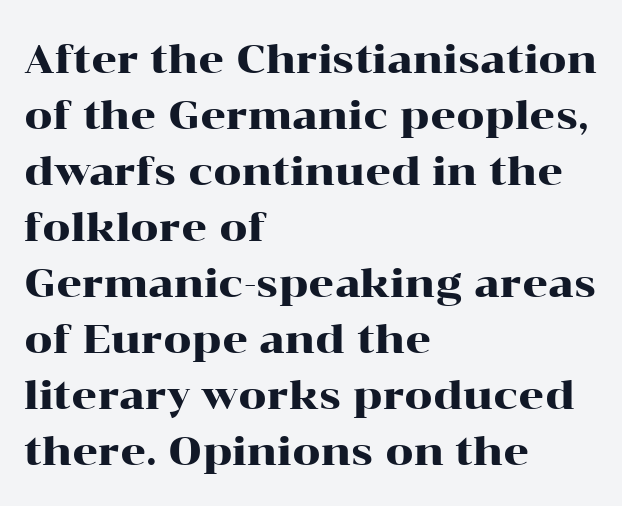
Q: Is the text italic (slanted)? A: No, it is upright.
Q: Is the typeface a serif or a sans-serif typeface? A: Serif.
Q: Is the text underlined? A: No.
Q: How is the paragraph aligned? A: Left-aligned.
Q: Is the spacing between letters normal or unusually wide? A: Normal.
Q: Is the spacing between lines tight, normal or loose? A: Normal.
Q: Width (condensed, normal, or wide)? A: Wide.
Q: Stroke contrast? A: High.
Q: x-height? A: Medium.
Q: Monospaced? A: No.
